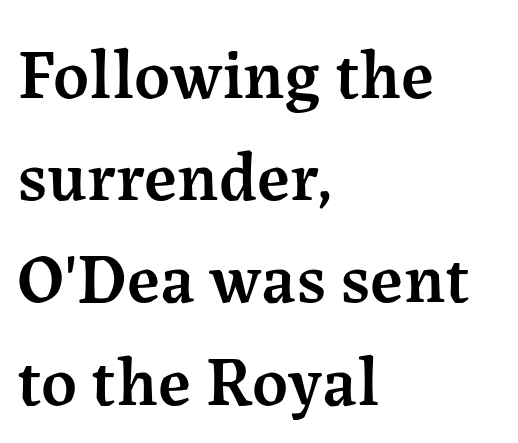
{"serif": "yes", "italic": "no", "bold": "semi", "weight": "semibold", "width": "normal", "stroke_contrast": "medium", "x_height": "medium", "monospaced": "no", "underline": "no", "align": "left", "line_spacing": "normal", "line_spacing_ratio": 1.46, "letter_spacing": "normal", "letter_spacing_em": 0.0, "glyph_px": 70}
